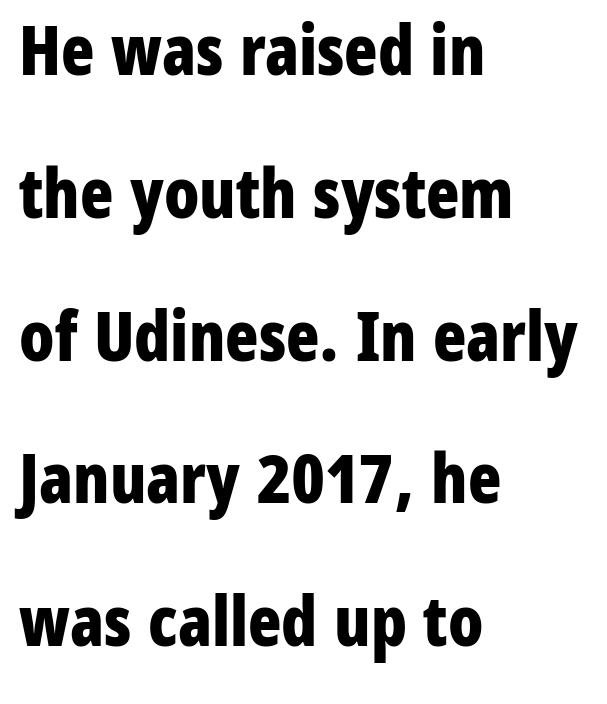
The image shows 69 px bold, condensed sans-serif type, upright; set left-aligned, loose line spacing (2.07x), normal letter spacing, not underlined; low stroke contrast and a medium x-height.
